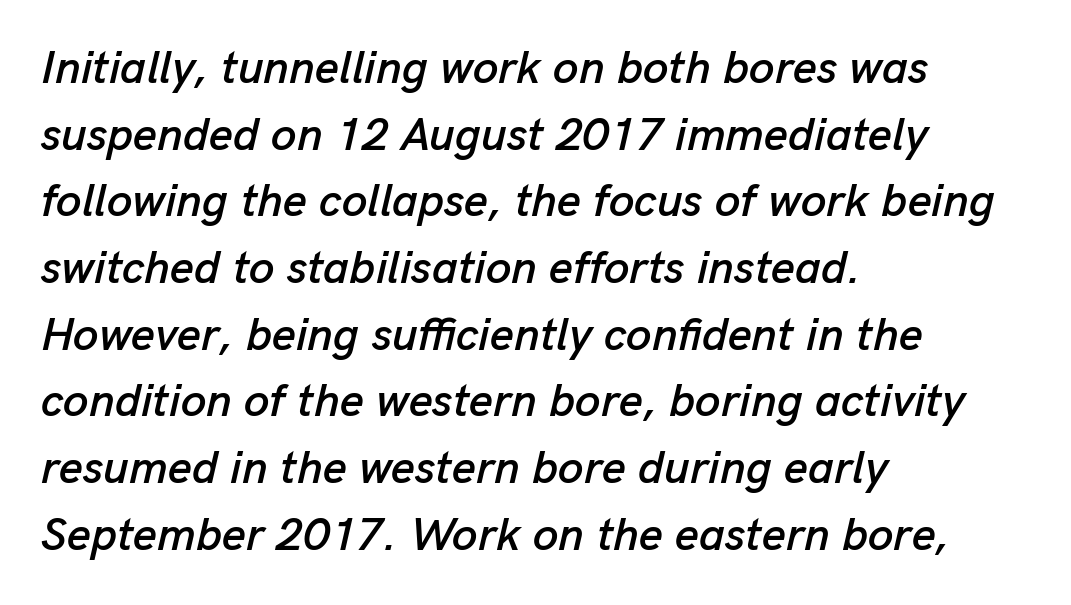
The image shows 46 px text type, italic (leaning right); set left-aligned, normal line spacing (1.45x), normal letter spacing, not underlined; low stroke contrast and a medium x-height.
